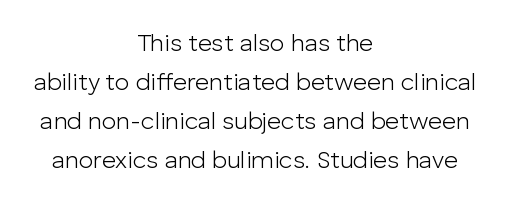
{"italic": "no", "bold": "no", "underline": "no", "align": "center", "line_spacing": "normal", "line_spacing_ratio": 1.63, "letter_spacing": "normal", "letter_spacing_em": 0.0, "glyph_px": 24}
